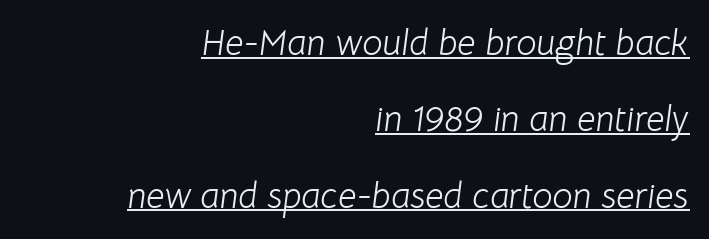
The image shows 36 px light type, italic (leaning right); set right-aligned, loose line spacing (2.12x), normal letter spacing, underlined; low stroke contrast and a medium x-height.
